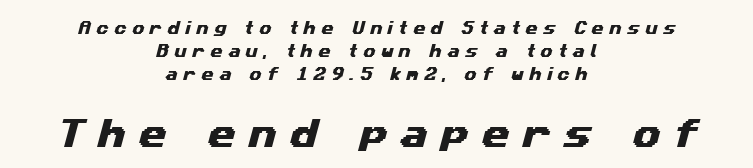
Horizontal bands of white between lines are of average thickness. The words here are not underlined. Spacing verdict: proportional, widths tailored to each character. Letter spacing: wide.
